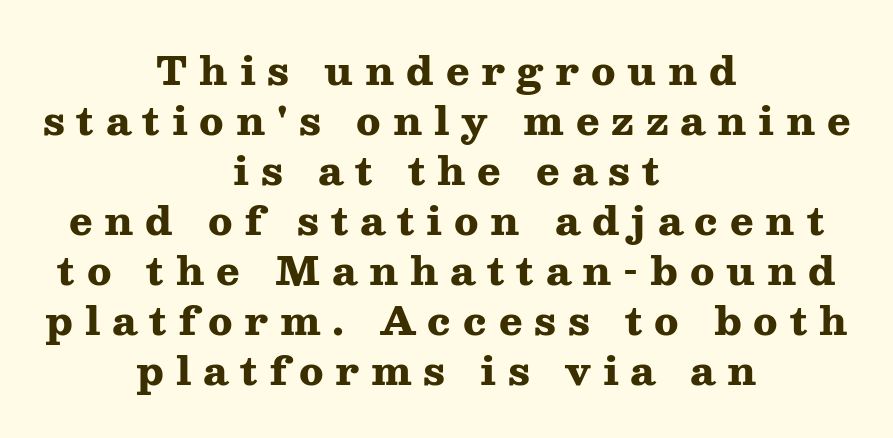
Italic? Not at all — the glyphs are vertical. Each letter's strokes conclude with small projecting serifs. These lines are centered, leaving both edges ragged. Is there much room between lines? A standard amount, neither cramped nor airy. Looks like regular typesetting: each glyph gets only the width it needs. Weight check: bold — yes, fully.
